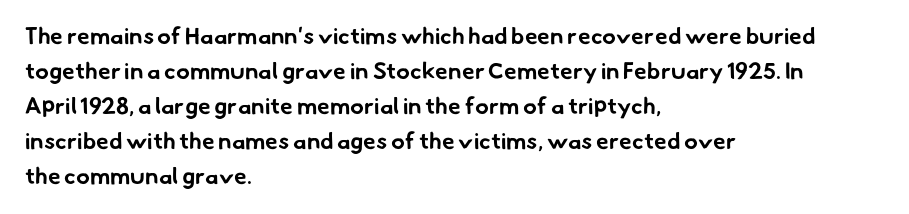
Each glyph is drawn with heavy, bold strokes. This rendering features lettering with no underline. Successive baselines arrive at the customary interval. Which margin do the lines hug? The left one — the right edge is uneven.
